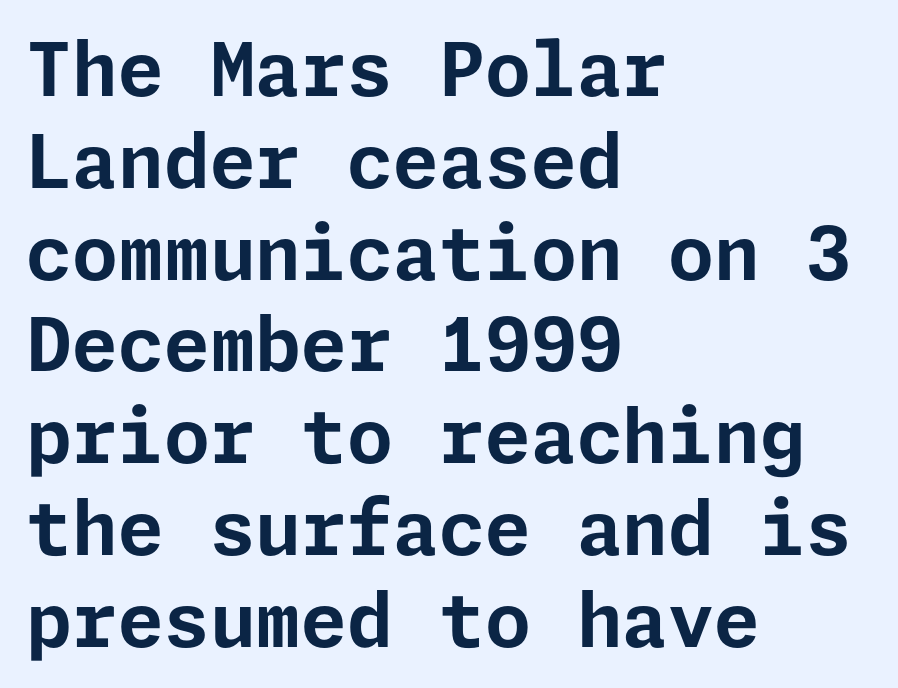
Q: Is the text bold? A: Yes.
Q: Is the text italic (slanted)? A: No, it is upright.
Q: Is the typeface a serif or a sans-serif typeface? A: Sans-serif.
Q: Is the text underlined? A: No.
Q: How is the paragraph aligned? A: Left-aligned.
Q: Is the spacing between letters normal or unusually wide? A: Normal.
Q: Width (condensed, normal, or wide)? A: Normal.
Q: Stroke contrast? A: Low.
Q: x-height? A: Medium.
